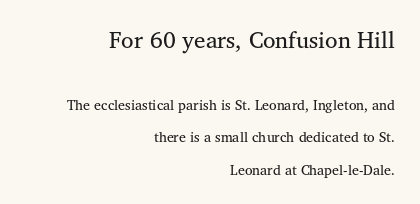
The image shows 23 px text type, upright; set right-aligned, loose line spacing (2.3x), normal letter spacing, not underlined; the first (top) block is 1.64x larger.
